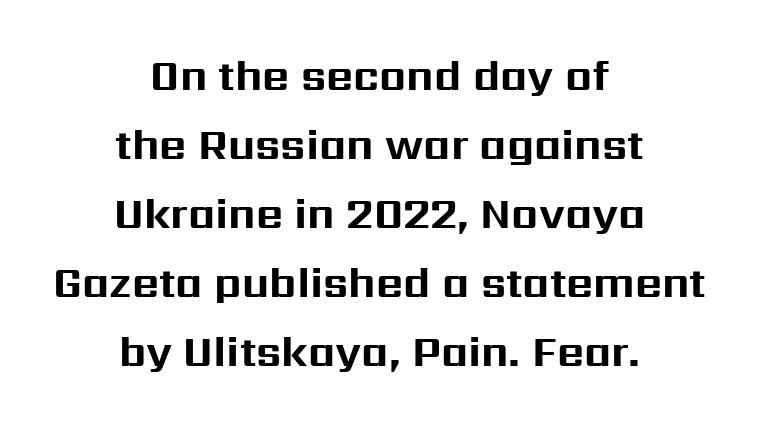
{"serif": "no", "italic": "no", "bold": "yes", "weight": "bold", "width": "normal", "stroke_contrast": "medium", "x_height": "medium", "monospaced": "no", "underline": "no", "align": "center", "line_spacing": "normal", "line_spacing_ratio": 1.64, "letter_spacing": "normal", "letter_spacing_em": 0.0, "glyph_px": 42}
